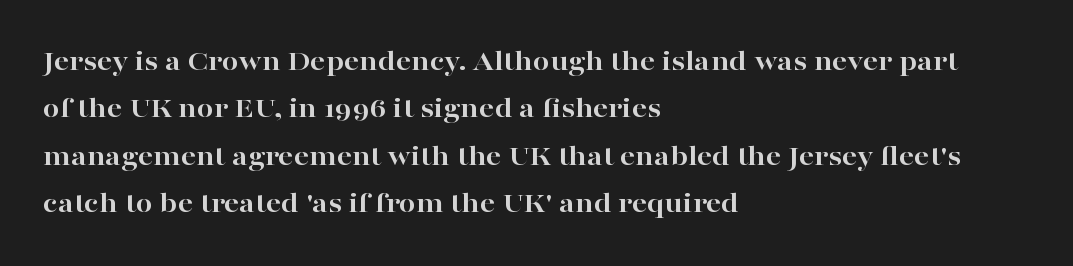
{"serif": "yes", "italic": "no", "bold": "yes", "weight": "bold", "width": "wide", "stroke_contrast": "high", "x_height": "medium", "monospaced": "no", "underline": "no", "align": "left", "line_spacing": "normal", "line_spacing_ratio": 1.58, "letter_spacing": "normal", "letter_spacing_em": 0.0, "glyph_px": 30}
